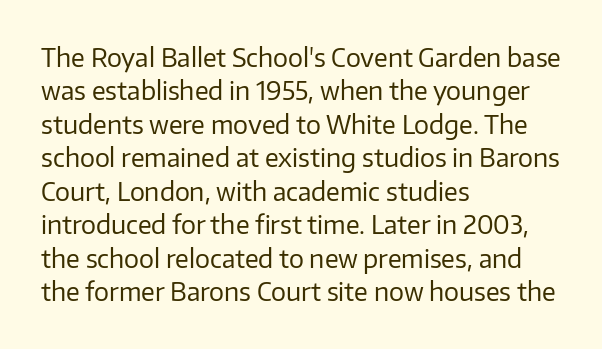
Notice how the stems are strictly vertical — no italics here. Clear beneath every line of the passage. Compared with typical paragraphs, the rows here are spaced about the same. The letters look calm and open, with moderate or lighter stems. Spacing between characters is what you'd get straight out of the box.
